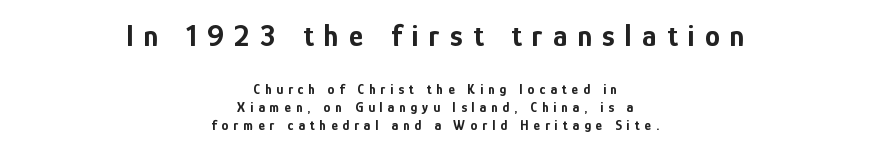
Q: Is the text bold? A: Yes.
Q: Is the text italic (slanted)? A: No, it is upright.
Q: Is the typeface a serif or a sans-serif typeface? A: Sans-serif.
Q: Is the text underlined? A: No.
Q: How is the paragraph aligned? A: Centered.
Q: Is the spacing between letters normal or unusually wide? A: Unusually wide.
Q: Is the spacing between lines tight, normal or loose? A: Normal.
Q: Which block of text is set in a larger size, the first (top) or the second (bottom)? A: The first (top) one.
Q: Width (condensed, normal, or wide)? A: Condensed.
Q: Stroke contrast? A: Low.
Q: x-height? A: Medium.
Q: Monospaced? A: No.
